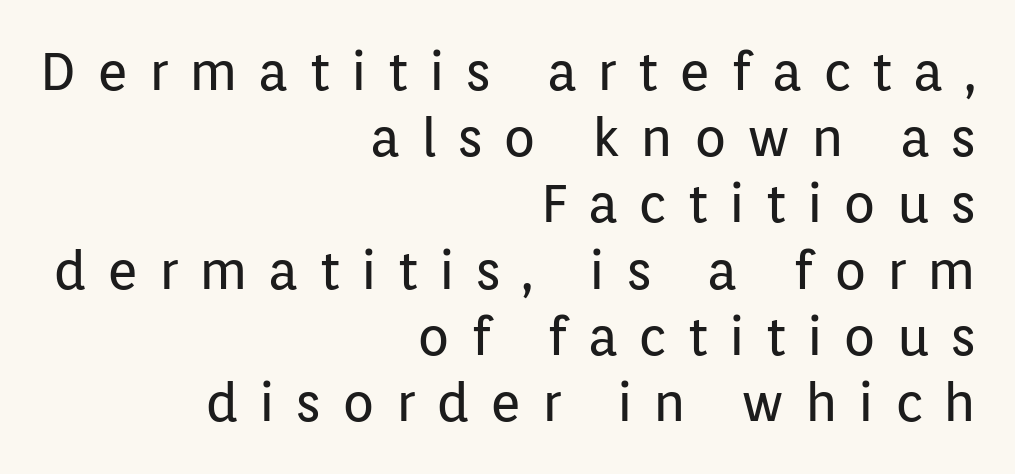
Q: Is the text bold? A: No.
Q: Is the text italic (slanted)? A: No, it is upright.
Q: Is the typeface a serif or a sans-serif typeface? A: Sans-serif.
Q: Is the text underlined? A: No.
Q: How is the paragraph aligned? A: Right-aligned.
Q: Is the spacing between letters normal or unusually wide? A: Unusually wide.
Q: Is the spacing between lines tight, normal or loose? A: Normal.
Q: Width (condensed, normal, or wide)? A: Normal.
Q: Stroke contrast? A: Low.
Q: x-height? A: Medium.
Q: Monospaced? A: No.
